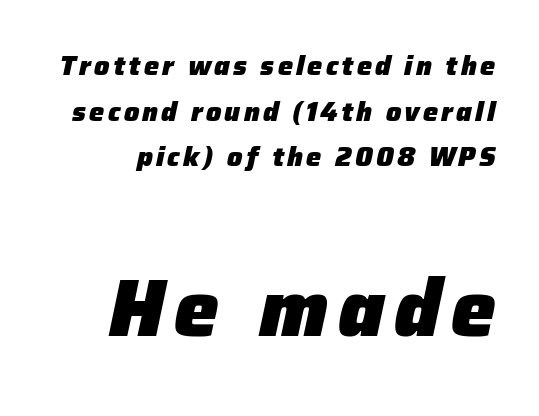
Q: Is the text bold? A: Yes.
Q: Is the text italic (slanted)? A: Yes, it leans right by about 12 degrees.
Q: Is the text underlined? A: No.
Q: Is the spacing between lines tight, normal or loose? A: Normal.
Q: Which block of text is set in a larger size, the first (top) or the second (bottom)? A: The second (bottom) one.
Q: Width (condensed, normal, or wide)? A: Normal.
Q: Stroke contrast? A: Low.
Q: x-height? A: Medium.
Q: Monospaced? A: No.
